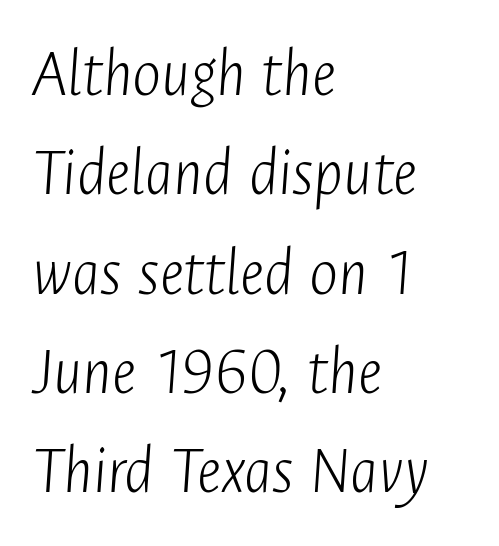
Q: Is the text bold? A: No.
Q: Is the text italic (slanted)? A: Yes, it leans right by about 4 degrees.
Q: Is the text underlined? A: No.
Q: How is the paragraph aligned? A: Left-aligned.
Q: Is the spacing between letters normal or unusually wide? A: Normal.
Q: Is the spacing between lines tight, normal or loose? A: Normal.
Q: Width (condensed, normal, or wide)? A: Condensed.
Q: Stroke contrast? A: Low.
Q: x-height? A: Medium.
Q: Monospaced? A: No.
